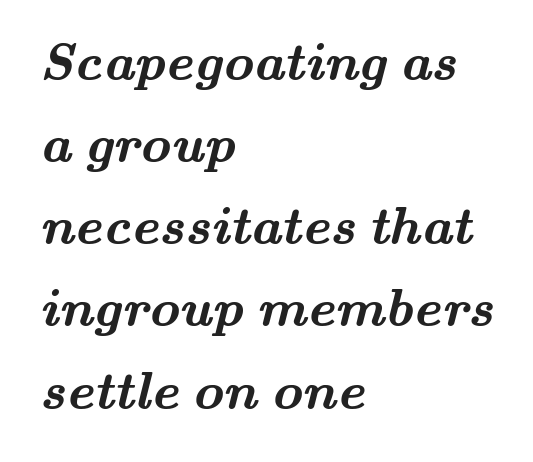
The image shows 53 px semibold, wide serif type; set left-aligned, normal line spacing (1.55x), normal letter spacing, not underlined; medium stroke contrast and a small x-height.
